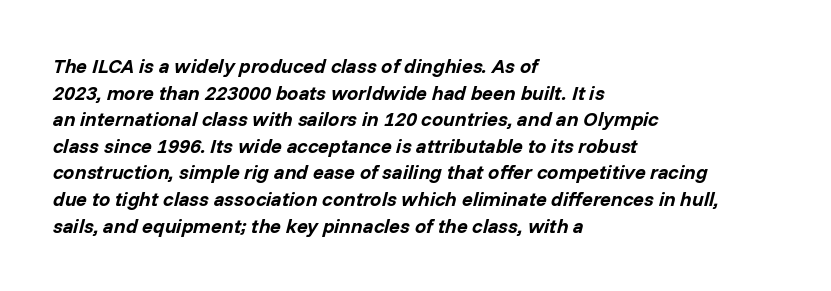
{"italic": "yes", "lean": "right", "slant_degrees": 14, "bold": "yes", "underline": "no", "align": "left", "line_spacing": "normal", "line_spacing_ratio": 1.33, "letter_spacing": "normal", "letter_spacing_em": 0.0, "glyph_px": 20}
